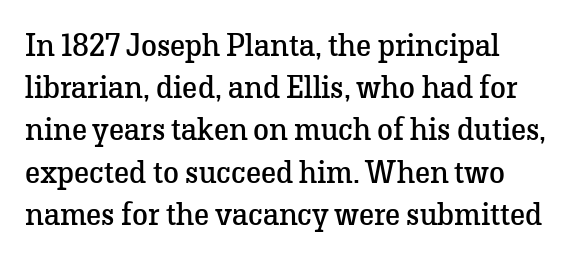
{"serif": "yes", "italic": "no", "bold": "no", "weight": "regular", "width": "normal", "stroke_contrast": "low", "x_height": "medium", "monospaced": "no", "underline": "no", "align": "left", "line_spacing": "normal", "line_spacing_ratio": 1.32, "letter_spacing": "normal", "letter_spacing_em": 0.0, "glyph_px": 32}
